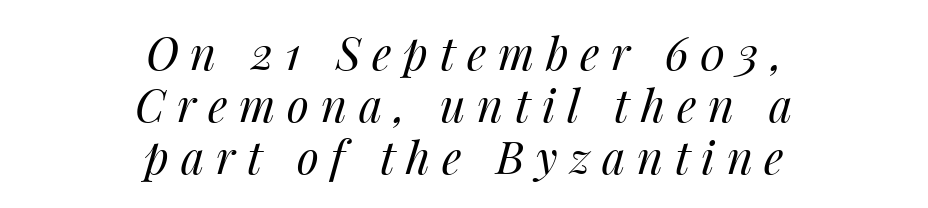
Think of a printed novel: that variable character pitch is what you see here. It's the slanting kind of type. Characters follow at a spacing far wider than the type designer built in. Weight class: somewhere from thin through regular. The specimen omits any rule beneath the text block's lines.
